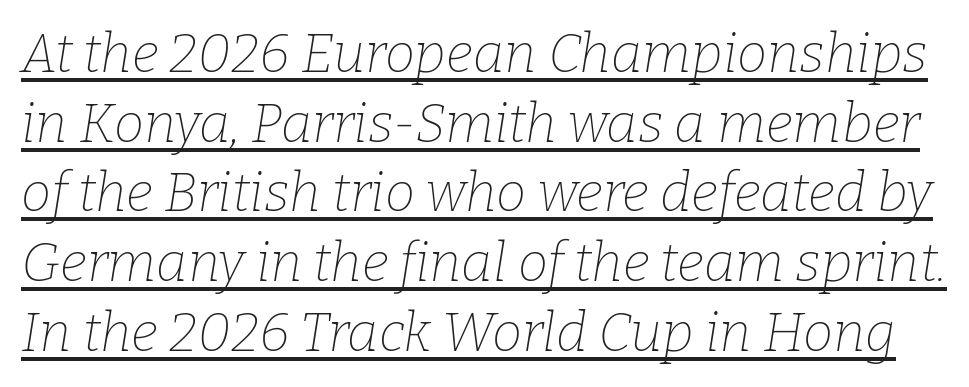
Q: Is the text bold? A: No.
Q: Is the text italic (slanted)? A: Yes, it leans right by about 9 degrees.
Q: Is the typeface a serif or a sans-serif typeface? A: Serif.
Q: Is the text underlined? A: Yes.
Q: Is the spacing between letters normal or unusually wide? A: Normal.
Q: Is the spacing between lines tight, normal or loose? A: Normal.
Q: Width (condensed, normal, or wide)? A: Normal.
Q: Stroke contrast? A: Low.
Q: x-height? A: Medium.
Q: Monospaced? A: No.
